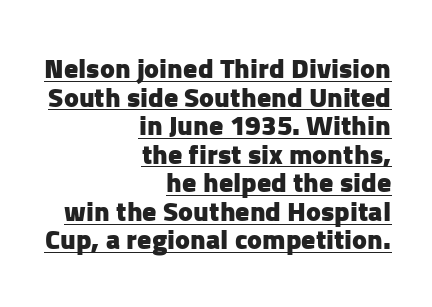
Strong, thick strokes mark this as bold type. Nothing sits at the stroke ends, so this counts as sans-serif. Reading down the block, your eye finds every line finishing at a fixed right position. The specimen reads as upright at a glance. Beneath each row of characters lies a ruled line. A typesetter would call this proportional, since set widths differ per character.
